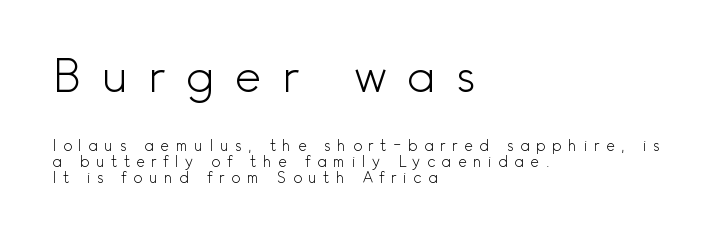
{"serif": "no", "italic": "no", "bold": "no", "weight": "light", "width": "normal", "x_height": "small", "monospaced": "no", "underline": "no", "align": "left", "line_spacing": "tight", "line_spacing_ratio": 1.05, "letter_spacing": "wide", "letter_spacing_em": 0.43, "larger_block": "first", "size_ratio": 3.07, "glyph_px": 46}
